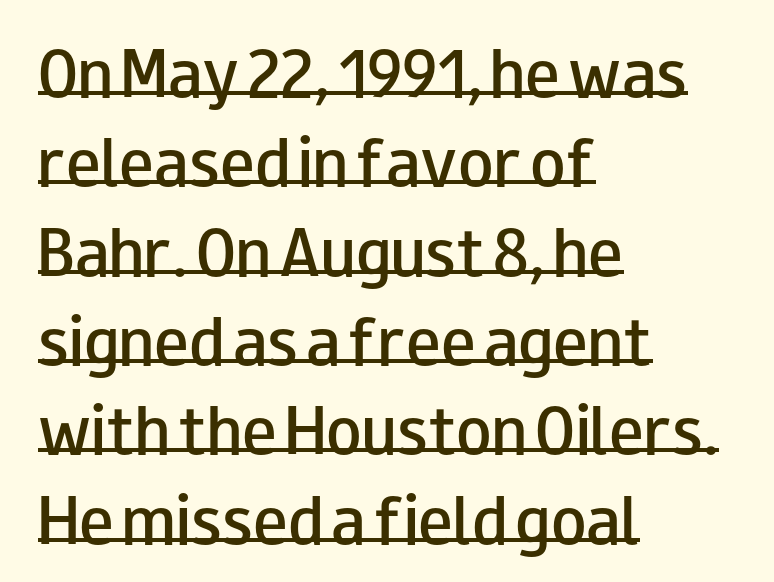
{"serif": "no", "italic": "no", "bold": "semi", "weight": "semibold", "width": "wide", "stroke_contrast": "low", "x_height": "small", "monospaced": "no", "underline": "yes", "align": "left", "line_spacing": "normal", "line_spacing_ratio": 1.54, "letter_spacing": "normal", "letter_spacing_em": 0.0, "glyph_px": 58}
